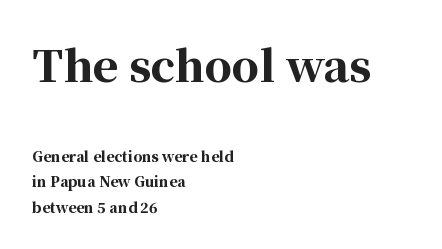
Q: Is the text bold? A: Yes.
Q: Is the text italic (slanted)? A: No, it is upright.
Q: Is the typeface a serif or a sans-serif typeface? A: Serif.
Q: Is the text underlined? A: No.
Q: How is the paragraph aligned? A: Left-aligned.
Q: Is the spacing between letters normal or unusually wide? A: Normal.
Q: Which block of text is set in a larger size, the first (top) or the second (bottom)? A: The first (top) one.
Q: Width (condensed, normal, or wide)? A: Normal.
Q: Stroke contrast? A: High.
Q: x-height? A: Medium.
Q: Monospaced? A: No.
